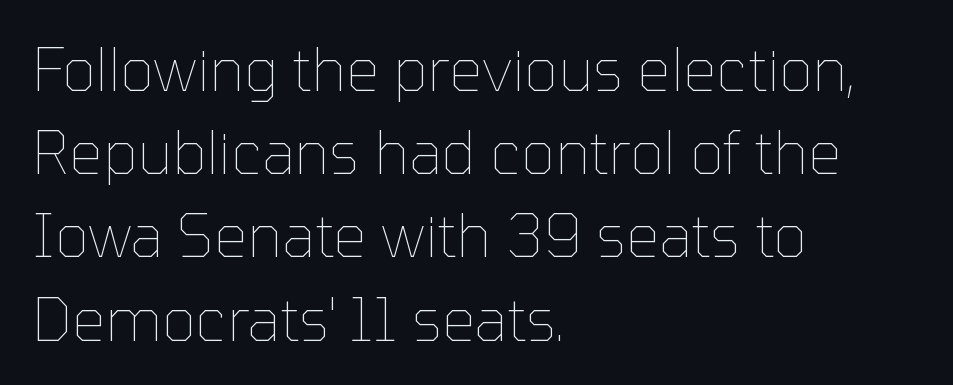
{"italic": "no", "bold": "no", "weight": "thin", "width": "normal", "stroke_contrast": "low", "x_height": "medium", "monospaced": "no", "underline": "no", "align": "left", "line_spacing": "normal", "line_spacing_ratio": 1.41, "letter_spacing": "normal", "letter_spacing_em": 0.0, "glyph_px": 59}
